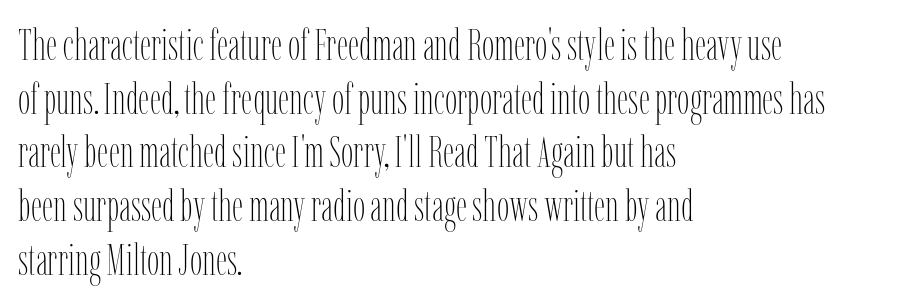
The typography opts for an upright posture over an oblique one. The passage shown is typed in a proportional face where columns would drift. A classic flush-left, rag-right setting is used for this passage. The letters look calm and open, with moderate or lighter stems. Anything drawn beneath the words? Only blank space. The letters sit at their default tracking, neither squeezed nor spread.
